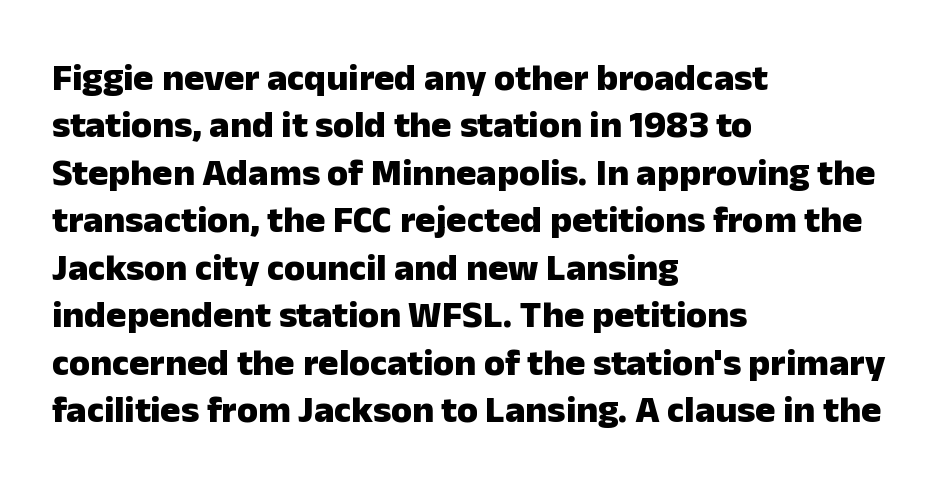
{"serif": "no", "italic": "no", "bold": "yes", "weight": "heavy", "width": "normal", "stroke_contrast": "low", "x_height": "medium", "monospaced": "no", "underline": "no", "align": "left", "line_spacing": "normal", "line_spacing_ratio": 1.25, "letter_spacing": "normal", "letter_spacing_em": 0.0, "glyph_px": 38}
